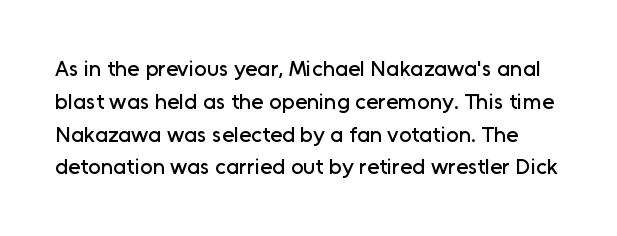
{"italic": "no", "underline": "no", "line_spacing": "normal", "line_spacing_ratio": 1.49, "letter_spacing": "normal", "letter_spacing_em": 0.0, "glyph_px": 22}
